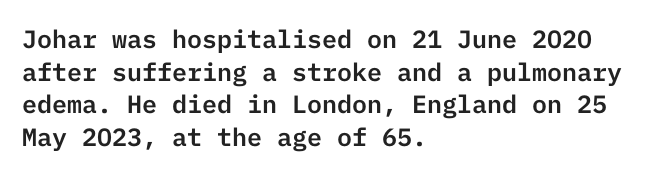
The image shows 25 px text type, upright; set left-aligned, normal line spacing (1.31x), normal letter spacing, not underlined.
